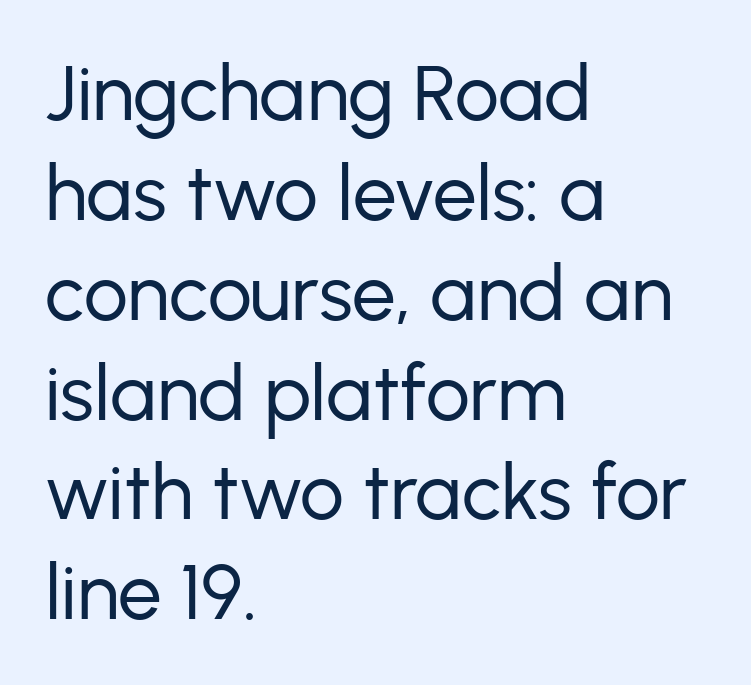
{"serif": "no", "italic": "no", "bold": "no", "weight": "regular", "width": "normal", "stroke_contrast": "low", "x_height": "medium", "monospaced": "no", "underline": "no", "align": "left", "line_spacing": "normal", "line_spacing_ratio": 1.28, "letter_spacing": "normal", "letter_spacing_em": 0.0, "glyph_px": 78}
